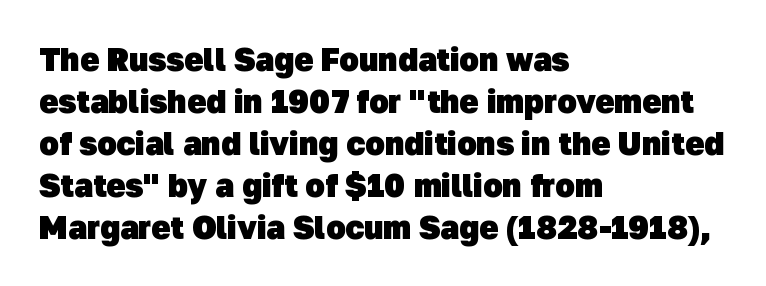
Underline: absent. Line spacing here is normal. A dark, heavy texture on the line: the type is bold. Nothing unusual about the tracking: characters are spaced as the font intends.
